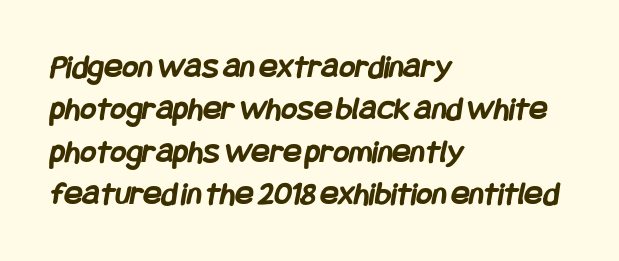
Q: Is the text bold? A: Yes.
Q: Is the typeface a serif or a sans-serif typeface? A: Sans-serif.
Q: Is the text underlined? A: No.
Q: How is the paragraph aligned? A: Left-aligned.
Q: Is the spacing between letters normal or unusually wide? A: Normal.
Q: Is the spacing between lines tight, normal or loose? A: Normal.
Q: Width (condensed, normal, or wide)? A: Condensed.
Q: Stroke contrast? A: Low.
Q: x-height? A: Large.
